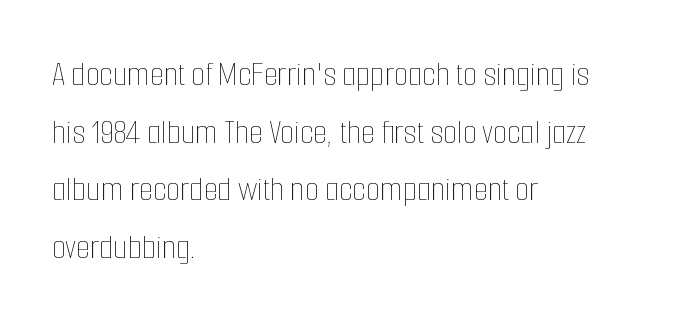
{"italic": "no", "bold": "no", "weight": "thin", "width": "condensed", "stroke_contrast": "low", "x_height": "medium", "monospaced": "no", "underline": "no", "align": "left", "line_spacing": "normal", "line_spacing_ratio": 1.6, "letter_spacing": "normal", "letter_spacing_em": 0.0, "glyph_px": 36}
